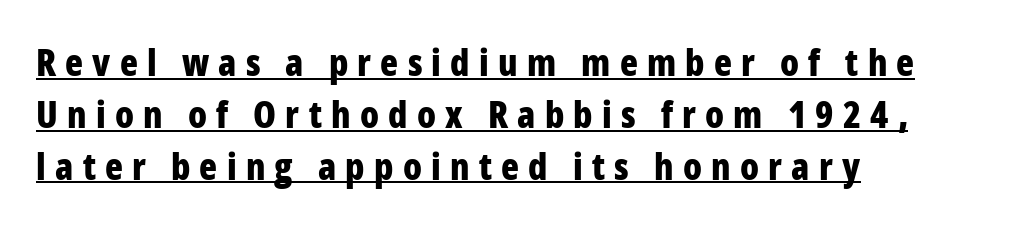
{"serif": "no", "italic": "no", "bold": "yes", "weight": "bold", "width": "condensed", "stroke_contrast": "low", "x_height": "medium", "monospaced": "no", "underline": "yes", "align": "left", "line_spacing": "normal", "line_spacing_ratio": 1.4, "letter_spacing": "wide", "letter_spacing_em": 0.25, "glyph_px": 37}
